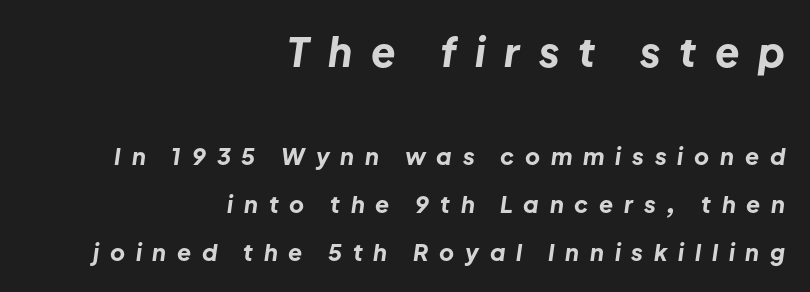
The image shows 40 px bold type, italic (leaning right); set right-aligned, loose line spacing (2.09x), unusually wide letter spacing (+0.47 em), not underlined; the first (top) block is 1.74x larger; low stroke contrast and a medium x-height.
